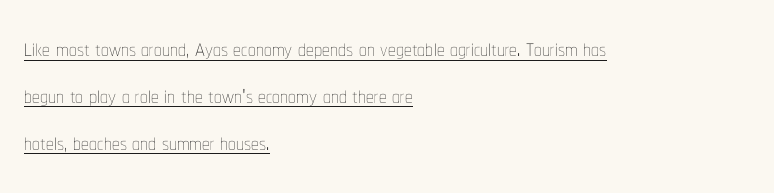
{"italic": "no", "bold": "no", "weight": "thin", "width": "condensed", "stroke_contrast": "low", "x_height": "medium", "monospaced": "no", "underline": "yes", "align": "left", "line_spacing": "normal", "line_spacing_ratio": 1.51, "letter_spacing": "normal", "letter_spacing_em": 0.0, "glyph_px": 31}
